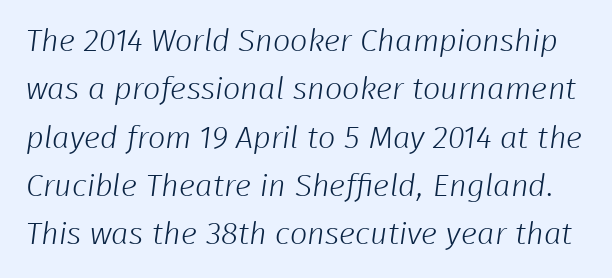
To sum up the face: it is a sans, with no serifs. There is no visible air inserted between adjacent glyphs. Weight class: somewhere from thin through regular. A typesetter would call this proportional, since set widths differ per character. What's the leading like? Ordinary, nothing unusual.
